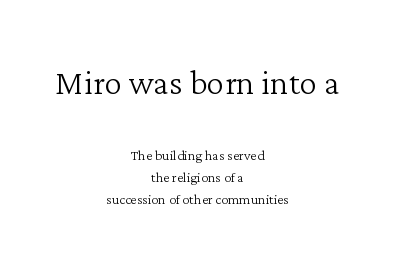
{"serif": "yes", "italic": "no", "bold": "no", "weight": "light", "width": "normal", "stroke_contrast": "low", "x_height": "medium", "monospaced": "no", "underline": "no", "align": "center", "line_spacing_ratio": 1.24, "letter_spacing": "normal", "letter_spacing_em": 0.0, "larger_block": "first", "size_ratio": 2.44, "glyph_px": 44}
